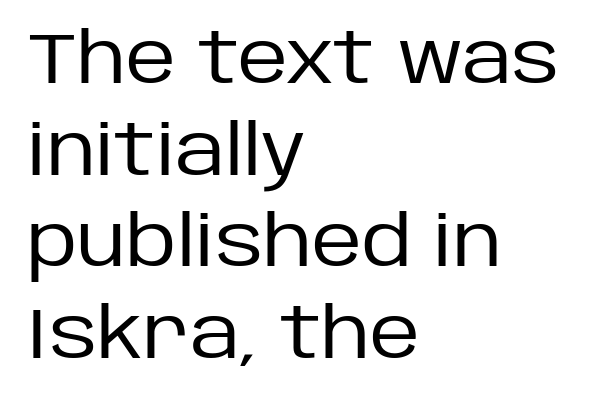
{"serif": "no", "italic": "no", "bold": "no", "weight": "regular", "width": "normal", "stroke_contrast": "low", "x_height": "large", "monospaced": "no", "underline": "no", "align": "left", "line_spacing": "normal", "line_spacing_ratio": 1.31, "letter_spacing": "normal", "letter_spacing_em": 0.0, "glyph_px": 70}
